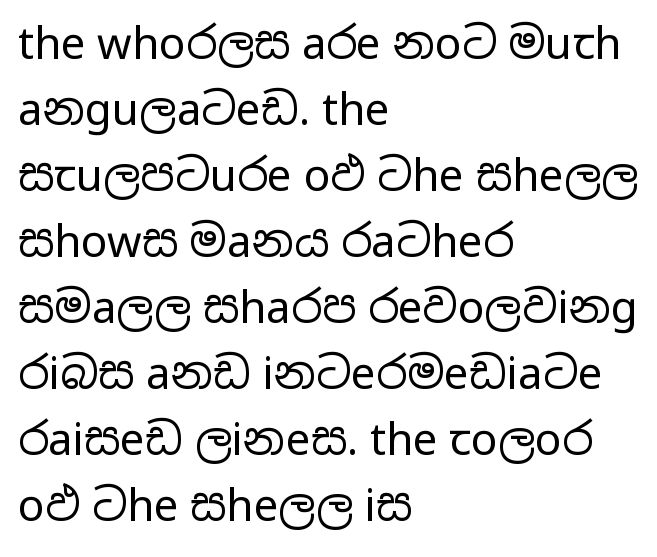
{"serif": "no", "italic": "no", "bold": "no", "weight": "regular", "width": "wide", "stroke_contrast": "low", "x_height": "medium", "monospaced": "no", "underline": "no", "align": "left", "line_spacing": "normal", "line_spacing_ratio": 1.5, "letter_spacing": "normal", "letter_spacing_em": 0.0, "glyph_px": 44}
